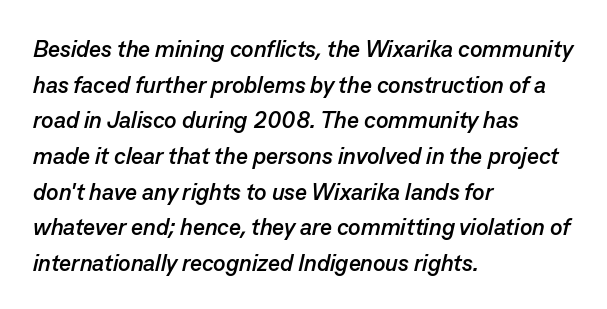
The image shows 23 px bold type, italic (leaning right); set left-aligned, normal line spacing (1.55x), normal letter spacing, not underlined.
